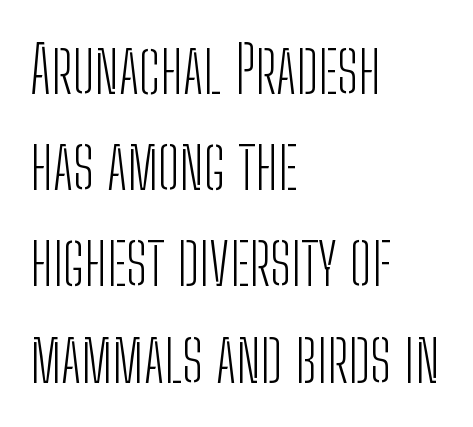
Notice how the stems are strictly vertical — no italics here. A clean baseline with only descenders dipping below it. Which margin do the lines hug? The left one — the right edge is uneven. Horizontal bands of white between lines are of average thickness.
